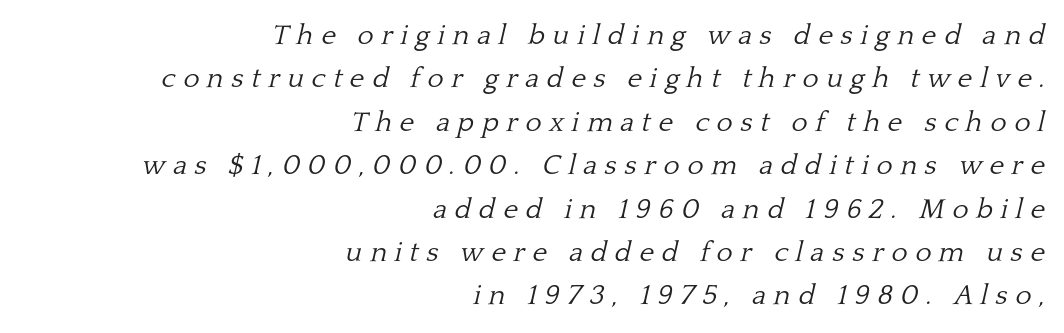
The image shows 28 px light serif type, italic (leaning right); set right-aligned, normal line spacing (1.55x), unusually wide letter spacing (+0.27 em), not underlined; low stroke contrast and a medium x-height.
